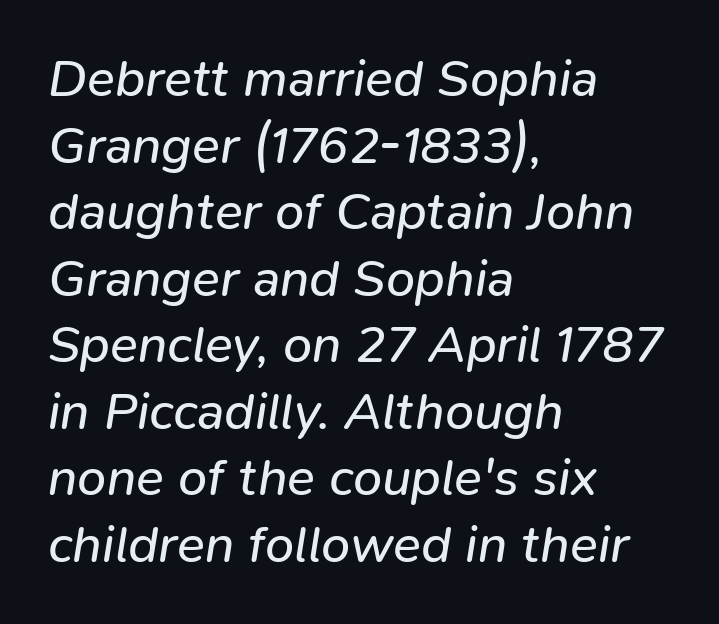
The image shows 52 px regular-weight type, italic (leaning right); set left-aligned, normal line spacing (1.28x), normal letter spacing, not underlined; low stroke contrast and a medium x-height.
